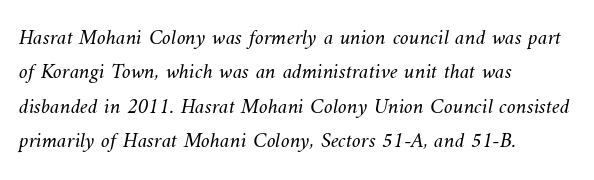
{"bold": "no", "underline": "no", "align": "left", "line_spacing": "normal", "line_spacing_ratio": 1.56, "letter_spacing": "normal", "letter_spacing_em": 0.0, "glyph_px": 22}
